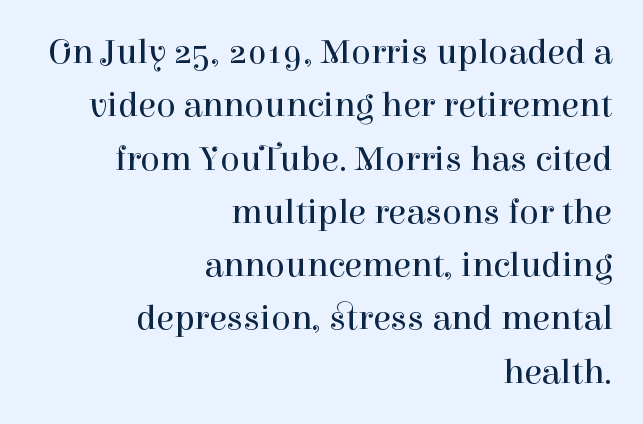
This is serif lettering, the kind often seen in printed books. The face used here is proportionally spaced, like ordinary book or web type. Anything drawn beneath the words? Only blank space. Which margin do the lines hug? The right one — the left edge is uneven. The designer left line spacing at the default. Is this a heavy cut? Hardly; it is regular or lighter.
